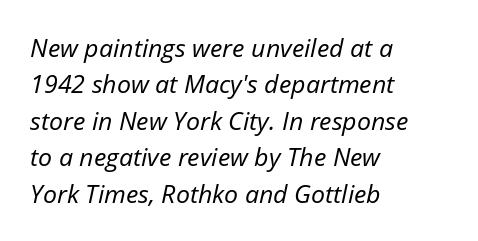
The image shows 25 px text type, italic (leaning right); set left-aligned, normal line spacing (1.46x), normal letter spacing, not underlined.
